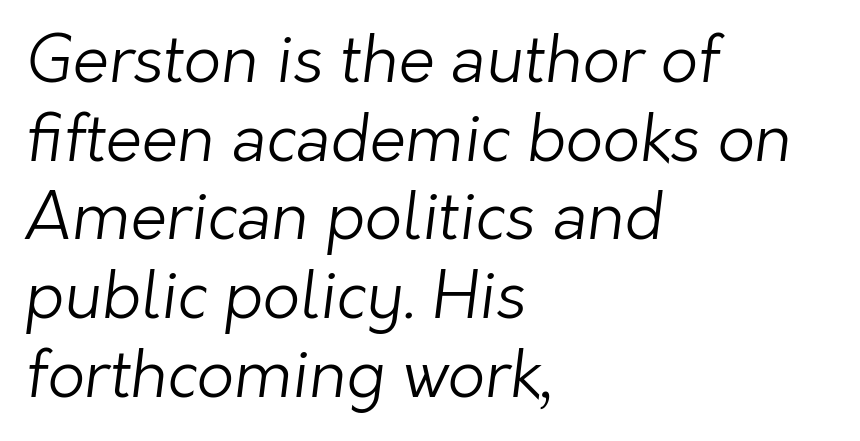
The image shows 65 px light sans-serif type; set left-aligned, line spacing 1.21x, normal letter spacing, not underlined; low stroke contrast and a medium x-height.
